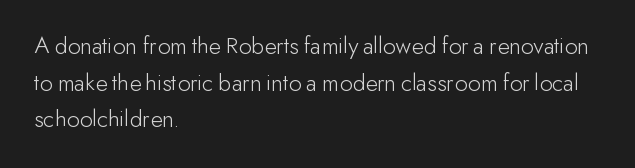
Q: Is the text bold? A: No.
Q: Is the text italic (slanted)? A: No, it is upright.
Q: Is the text underlined? A: No.
Q: How is the paragraph aligned? A: Left-aligned.
Q: Is the spacing between letters normal or unusually wide? A: Normal.
Q: Is the spacing between lines tight, normal or loose? A: Normal.
